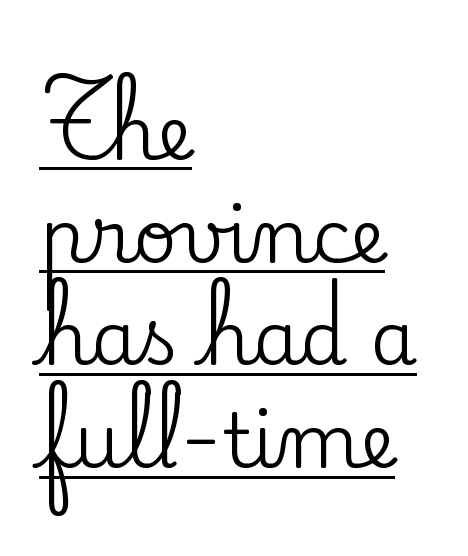
Q: Is the text italic (slanted)? A: No, it is upright.
Q: Is the typeface a serif or a sans-serif typeface? A: Serif.
Q: Is the text underlined? A: Yes.
Q: How is the paragraph aligned? A: Left-aligned.
Q: Is the spacing between letters normal or unusually wide? A: Normal.
Q: Is the spacing between lines tight, normal or loose? A: Normal.
Q: Width (condensed, normal, or wide)? A: Normal.
Q: Stroke contrast? A: Low.
Q: x-height? A: Small.
Q: Monospaced? A: No.
